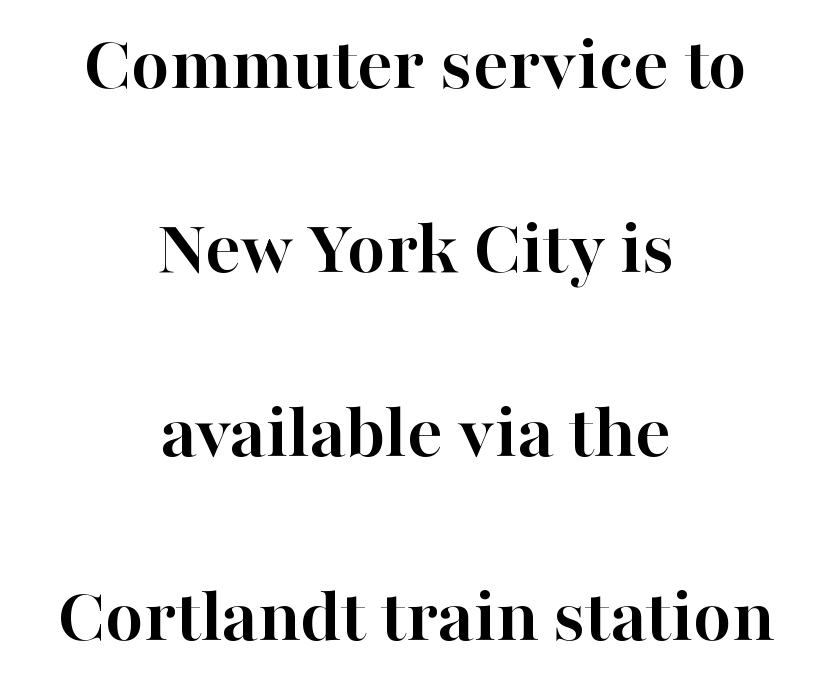
{"serif": "yes", "italic": "no", "bold": "yes", "weight": "semibold", "width": "normal", "stroke_contrast": "high", "x_height": "medium", "monospaced": "no", "underline": "no", "align": "center", "line_spacing": "loose", "line_spacing_ratio": 2.33, "letter_spacing": "normal", "letter_spacing_em": 0.0, "glyph_px": 79}
